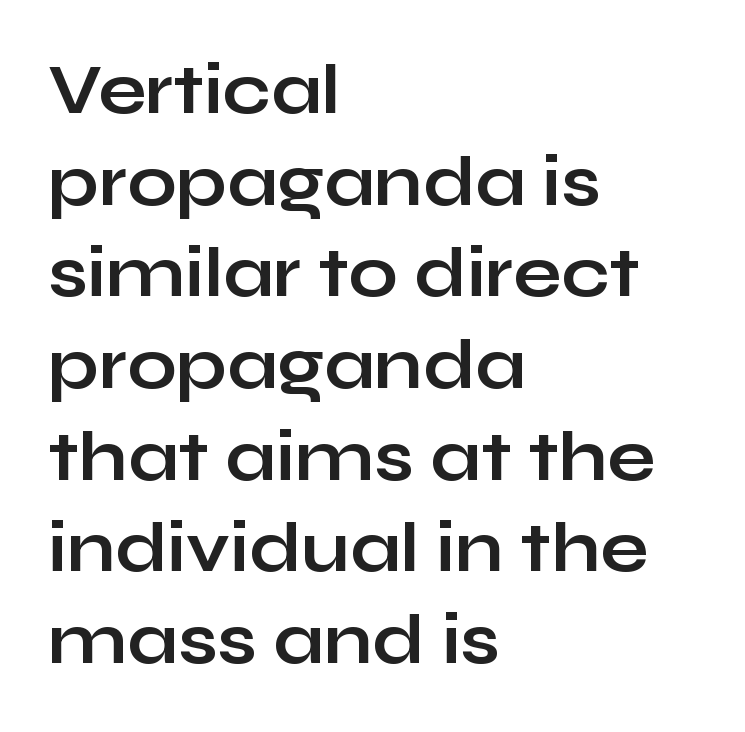
Q: Is the text bold? A: Yes.
Q: Is the text italic (slanted)? A: No, it is upright.
Q: Is the typeface a serif or a sans-serif typeface? A: Sans-serif.
Q: Is the text underlined? A: No.
Q: How is the paragraph aligned? A: Left-aligned.
Q: Is the spacing between letters normal or unusually wide? A: Normal.
Q: Is the spacing between lines tight, normal or loose? A: Normal.
Q: Width (condensed, normal, or wide)? A: Wide.
Q: Stroke contrast? A: Low.
Q: x-height? A: Medium.
Q: Monospaced? A: No.
